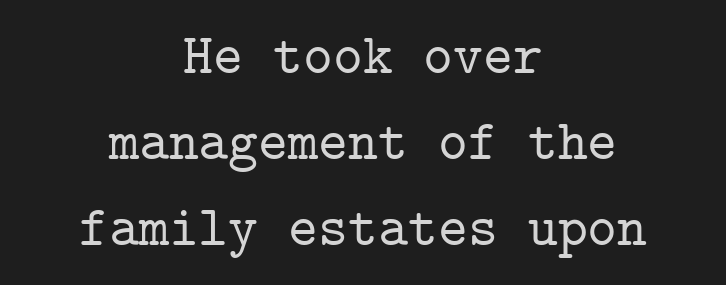
{"serif": "yes", "italic": "no", "width": "normal", "stroke_contrast": "low", "x_height": "medium", "monospaced": "yes", "underline": "no", "align": "center", "line_spacing": "normal", "line_spacing_ratio": 1.51, "letter_spacing": "normal", "letter_spacing_em": 0.0, "glyph_px": 57}
